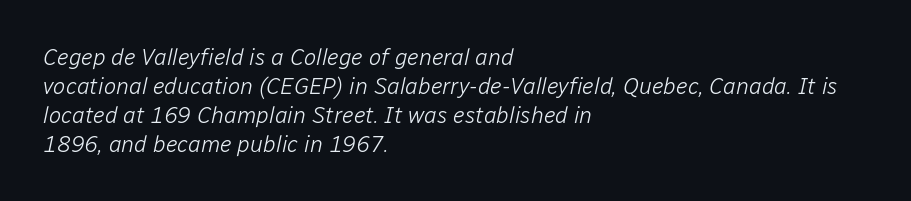
The image shows 23 px text type, italic (leaning right); set left-aligned, normal line spacing (1.26x), normal letter spacing, not underlined.
